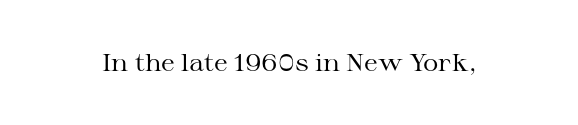
Q: Is the text bold? A: No.
Q: Is the text italic (slanted)? A: No, it is upright.
Q: Is the text underlined? A: No.
Q: Is the spacing between letters normal or unusually wide? A: Normal.
